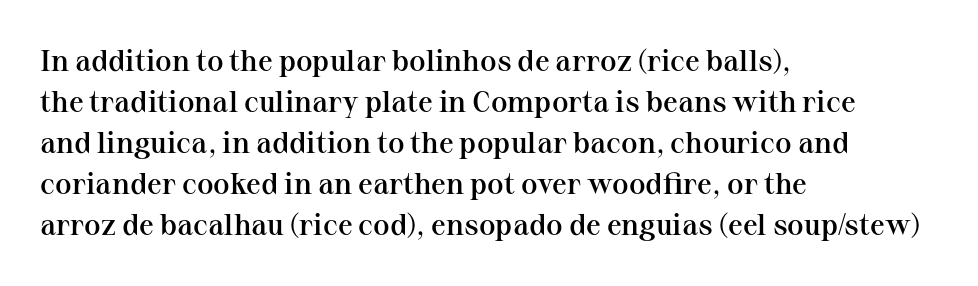
{"serif": "yes", "italic": "no", "bold": "semi", "weight": "semibold", "width": "normal", "stroke_contrast": "medium", "x_height": "medium", "monospaced": "no", "underline": "no", "align": "left", "line_spacing": "normal", "line_spacing_ratio": 1.37, "letter_spacing": "normal", "letter_spacing_em": 0.0, "glyph_px": 30}
